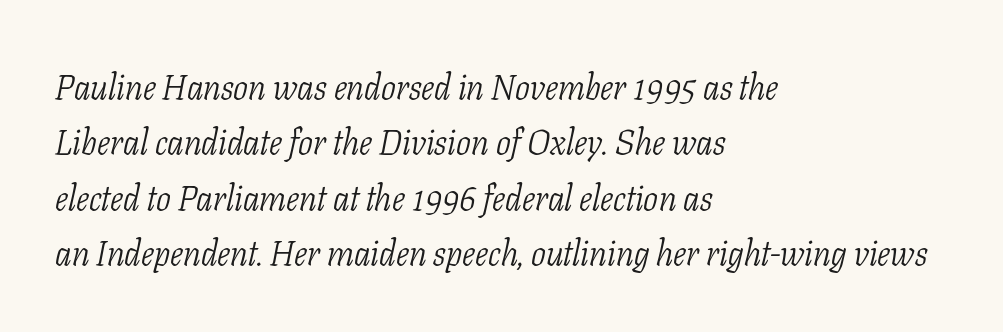
{"serif": "yes", "italic": "yes", "lean": "right", "slant_degrees": 11, "bold": "no", "weight": "light", "width": "condensed", "stroke_contrast": "low", "x_height": "medium", "monospaced": "no", "underline": "no", "align": "left", "line_spacing": "normal", "line_spacing_ratio": 1.58, "letter_spacing": "normal", "letter_spacing_em": 0.0, "glyph_px": 35}
